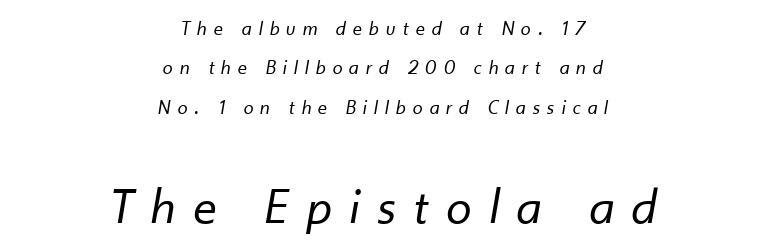
These lines have a slow, spaced-out rhythm from letter to letter. The passage shown stacks its lines with a broad gap. A student would call this center alignment; a typographer would say set centered. These glyphs show unthickened strokes, regular width or finer. This sample has the flowing, uneven cadence of proportional lettering. Check under the words: just untouched page.
